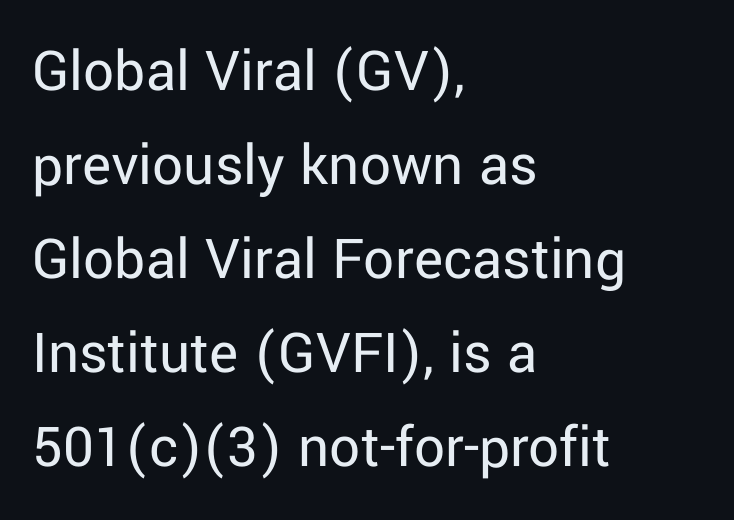
The image shows 61 px regular-weight sans-serif type, upright; set left-aligned, normal line spacing (1.54x), normal letter spacing, not underlined; low stroke contrast and a medium x-height.
